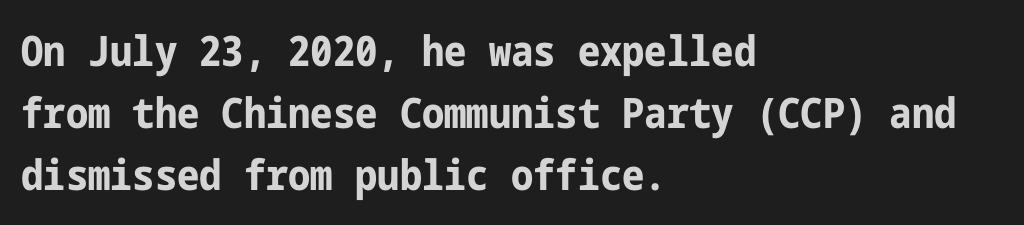
Q: Is the text bold? A: Yes.
Q: Is the text italic (slanted)? A: No, it is upright.
Q: Is the typeface a serif or a sans-serif typeface? A: Sans-serif.
Q: Is the text underlined? A: No.
Q: How is the paragraph aligned? A: Left-aligned.
Q: Is the spacing between letters normal or unusually wide? A: Normal.
Q: Is the spacing between lines tight, normal or loose? A: Normal.
Q: Width (condensed, normal, or wide)? A: Condensed.
Q: Stroke contrast? A: Low.
Q: x-height? A: Medium.
